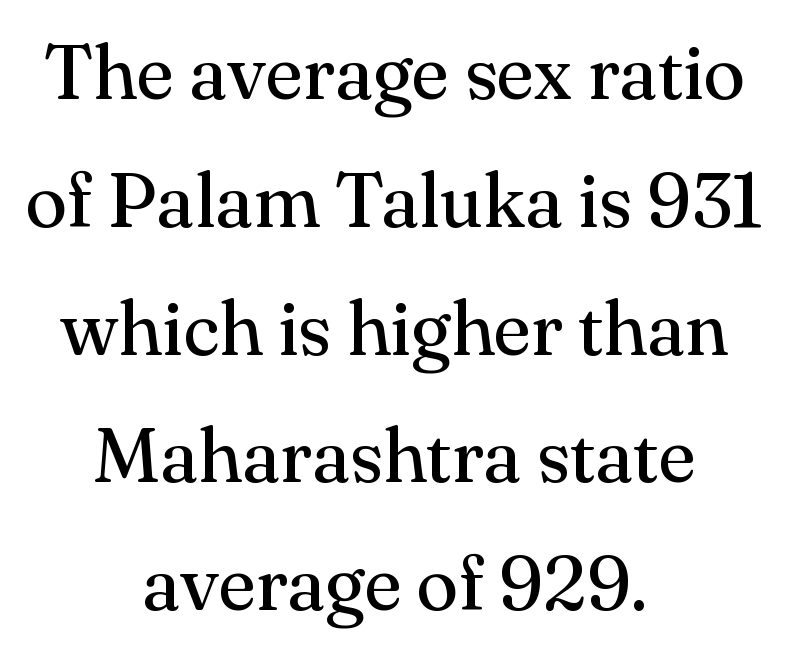
{"serif": "yes", "italic": "no", "bold": "no", "weight": "regular", "width": "normal", "stroke_contrast": "medium", "x_height": "small", "monospaced": "no", "underline": "no", "align": "center", "line_spacing": "normal", "line_spacing_ratio": 1.66, "letter_spacing": "normal", "letter_spacing_em": 0.0, "glyph_px": 77}
